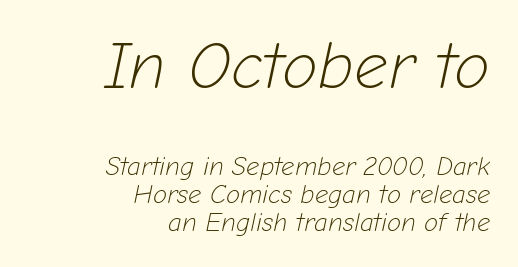
The image shows 66 px light type, italic (leaning right); set right-aligned, tight line spacing (1.07x), normal letter spacing, not underlined; the first (top) block is 2.54x larger; low stroke contrast and a medium x-height.
